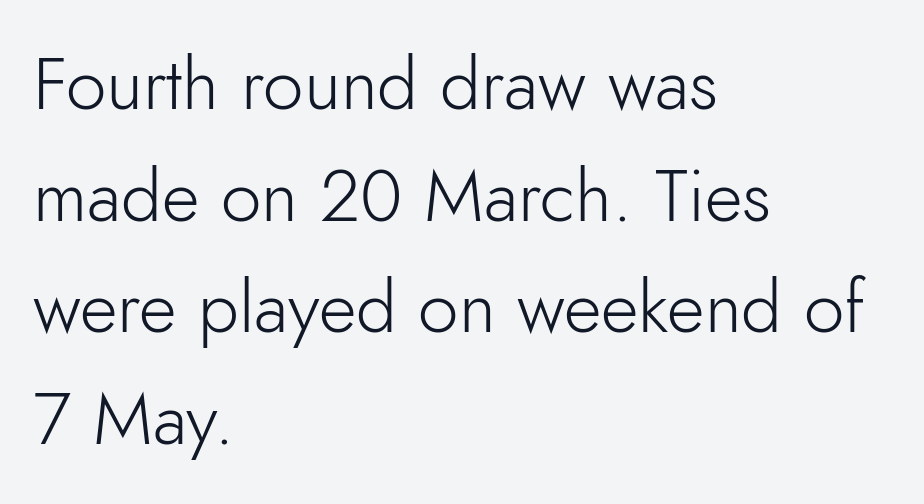
Q: Is the text bold? A: No.
Q: Is the text italic (slanted)? A: No, it is upright.
Q: Is the typeface a serif or a sans-serif typeface? A: Sans-serif.
Q: Is the text underlined? A: No.
Q: How is the paragraph aligned? A: Left-aligned.
Q: Is the spacing between letters normal or unusually wide? A: Normal.
Q: Is the spacing between lines tight, normal or loose? A: Normal.
Q: Width (condensed, normal, or wide)? A: Normal.
Q: Stroke contrast? A: Low.
Q: x-height? A: Small.
Q: Monospaced? A: No.
